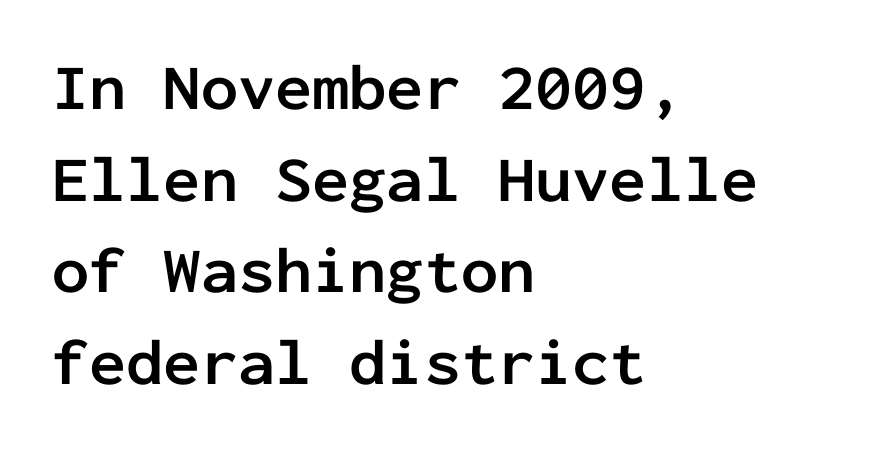
The image shows 66 px semibold sans-serif type, upright, monospaced; set left-aligned, normal line spacing (1.39x), normal letter spacing, not underlined; low stroke contrast and a medium x-height.
